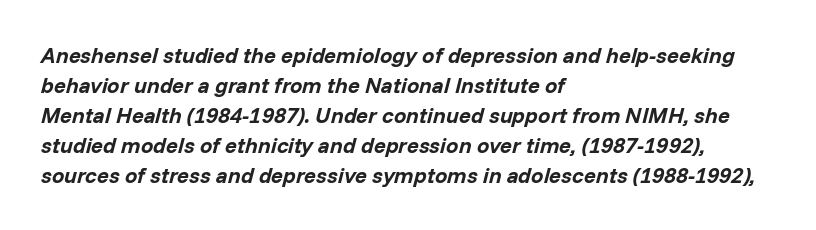
Q: Is the text bold? A: Yes.
Q: Is the text italic (slanted)? A: Yes, it leans right by about 14 degrees.
Q: Is the text underlined? A: No.
Q: How is the paragraph aligned? A: Left-aligned.
Q: Is the spacing between letters normal or unusually wide? A: Normal.
Q: Is the spacing between lines tight, normal or loose? A: Normal.
